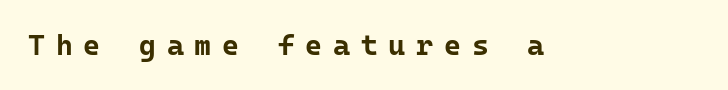
Look at the stroke-to-counter ratio: heavy, a bold. Clear beneath every line of the passage. Fixed-width glyphs throughout — classic coding-font behaviour. Short note: letters widely spaced. The font family rendered here belongs to the sans-serif group.
